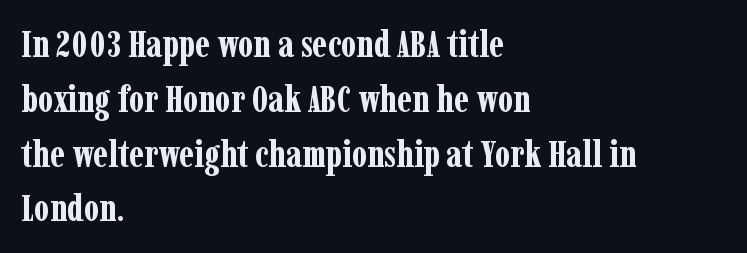
Leading matches the norm, producing a regular column. When letters stand straight like this, we call the style roman or upright. You could not count columns in this text — the font is proportionally spaced. The face used here is seriffed, in the tradition of book romans.
